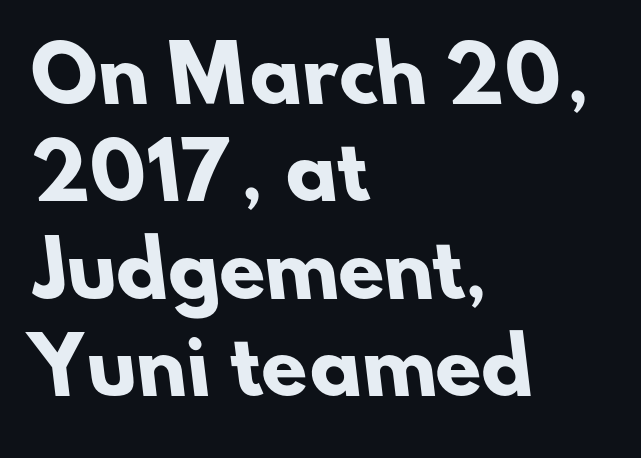
Summary of vertical rhythm: regular, with standard interline spacing. This is heavy type, rendered in bold. Stroke terminals: plain, sans-serif. Honestly, the letter spacing is just normal — you wouldn't notice it.
